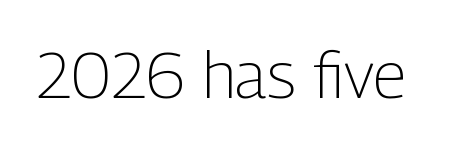
Q: Is the text bold? A: No.
Q: Is the text italic (slanted)? A: No, it is upright.
Q: Is the typeface a serif or a sans-serif typeface? A: Sans-serif.
Q: Is the text underlined? A: No.
Q: Is the spacing between letters normal or unusually wide? A: Normal.
Q: Width (condensed, normal, or wide)? A: Condensed.
Q: Stroke contrast? A: Low.
Q: x-height? A: Medium.
Q: Monospaced? A: No.
